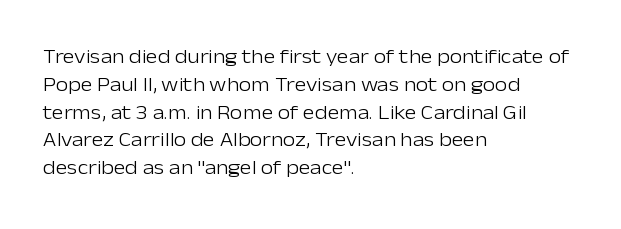
Nothing heavy about these letters — not bold at all. Compared with a centered layout, this one pins lines to the left instead. Spacing between characters is what you'd get straight out of the box. Posture: vertical. Anything drawn beneath the words? Only blank space.
